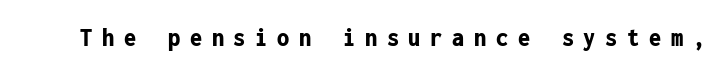
The image shows 27 px bold type, upright; set unusually wide letter spacing (+0.36 em), not underlined.
